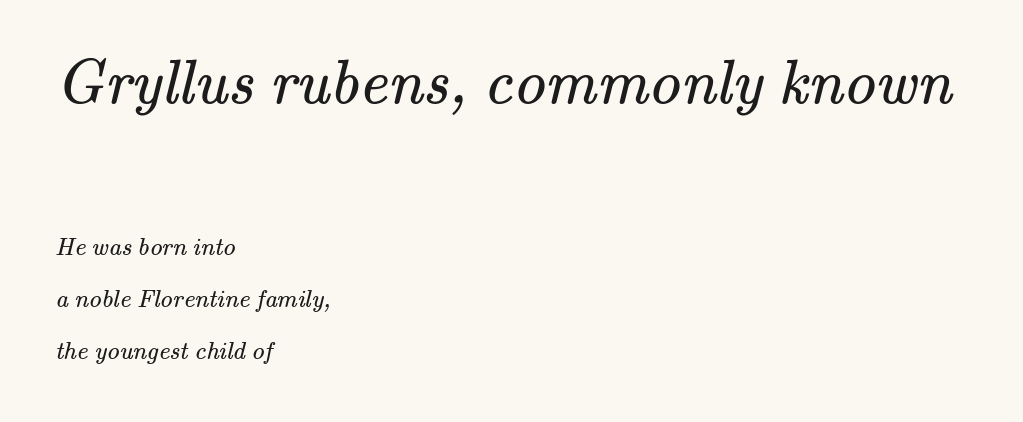
{"serif": "yes", "bold": "no", "weight": "regular", "width": "normal", "stroke_contrast": "medium", "x_height": "small", "monospaced": "no", "underline": "no", "align": "left", "line_spacing": "loose", "line_spacing_ratio": 2.08, "letter_spacing": "normal", "letter_spacing_em": 0.0, "larger_block": "first", "size_ratio": 2.52, "glyph_px": 63}
